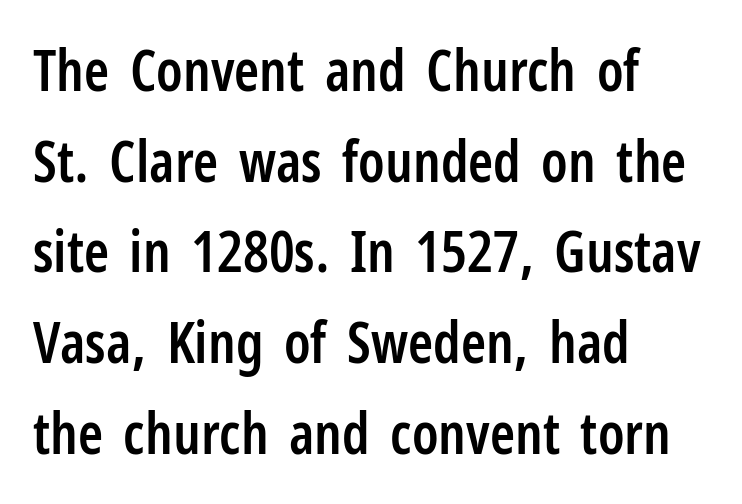
The image shows 57 px semibold, condensed sans-serif type, upright; set left-aligned, normal line spacing (1.59x), normal letter spacing, not underlined; low stroke contrast and a medium x-height.
